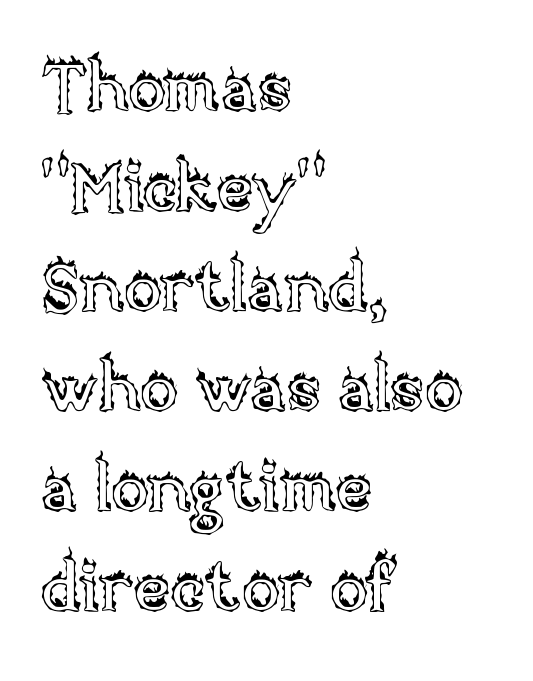
The image shows 70 px text type, upright; set left-aligned, normal line spacing (1.43x), normal letter spacing, not underlined; a large x-height.
